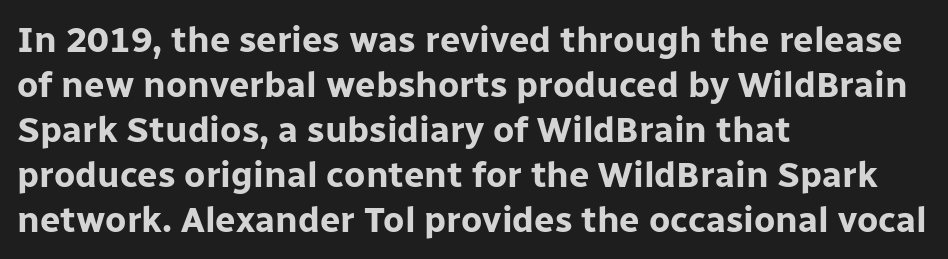
Q: Is the text bold? A: Yes.
Q: Is the text italic (slanted)? A: No, it is upright.
Q: Is the typeface a serif or a sans-serif typeface? A: Sans-serif.
Q: Is the text underlined? A: No.
Q: How is the paragraph aligned? A: Left-aligned.
Q: Is the spacing between letters normal or unusually wide? A: Normal.
Q: Is the spacing between lines tight, normal or loose? A: Normal.
Q: Width (condensed, normal, or wide)? A: Normal.
Q: Stroke contrast? A: Low.
Q: x-height? A: Medium.
Q: Monospaced? A: No.
